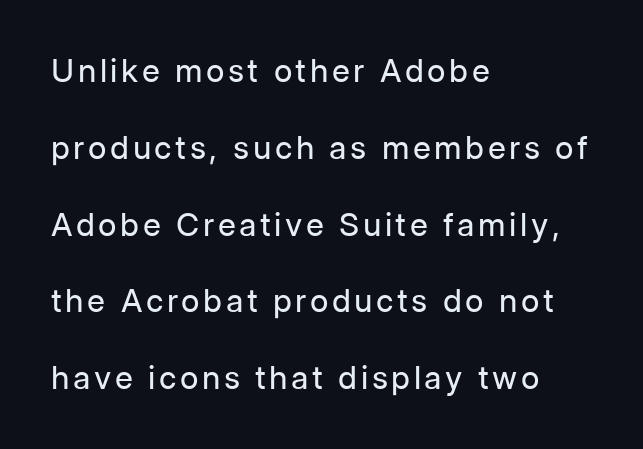
Descenders are the only things crossing below the line. This is roman type, the default non-slanted kind. Stroke terminals: plain, sans-serif. Horizontally, the lines are justified to the leading edge only. The characters are drawn with everyday or finer stroke widths. A typesetter would call this leading open, well beyond the default.
